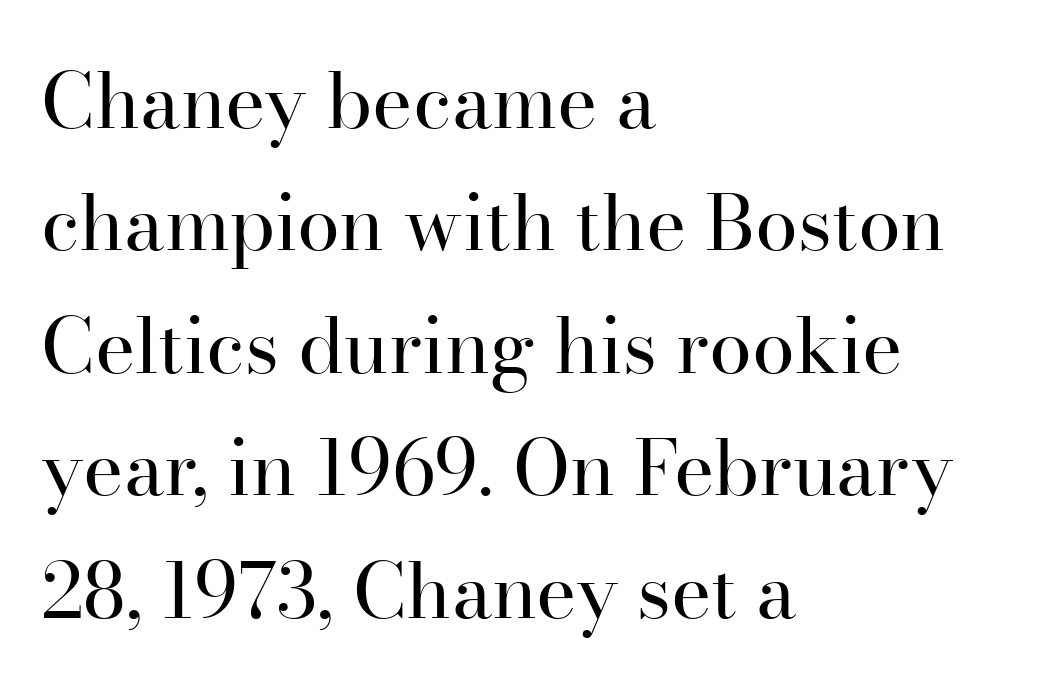
The image shows 77 px regular-weight serif type, upright; set left-aligned, normal line spacing (1.59x), normal letter spacing, not underlined; high stroke contrast and a small x-height.
